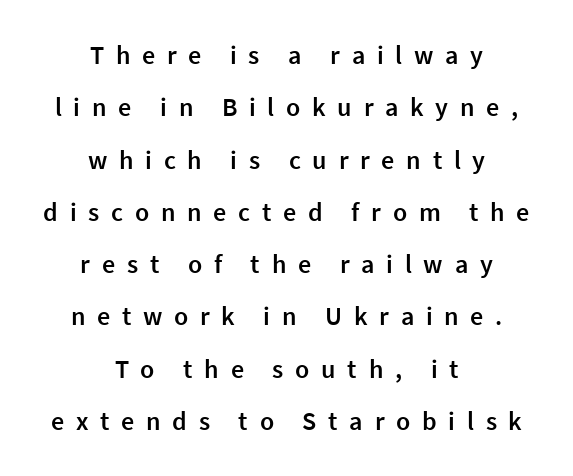
Q: Is the text bold? A: Semi-bold.
Q: Is the text italic (slanted)? A: No, it is upright.
Q: Is the text underlined? A: No.
Q: How is the paragraph aligned? A: Centered.
Q: Is the spacing between letters normal or unusually wide? A: Unusually wide.
Q: Is the spacing between lines tight, normal or loose? A: Loose.
